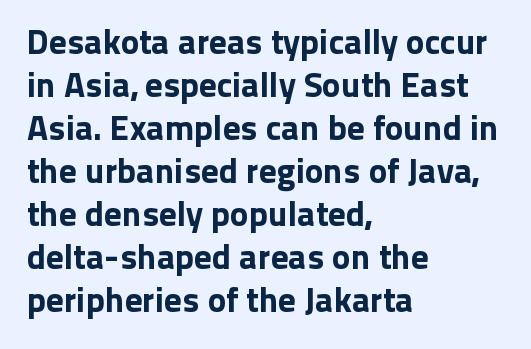
{"serif": "no", "italic": "no", "width": "normal", "stroke_contrast": "low", "x_height": "medium", "monospaced": "no", "underline": "no", "align": "left", "line_spacing_ratio": 1.23, "letter_spacing": "normal", "letter_spacing_em": 0.0, "glyph_px": 35}
